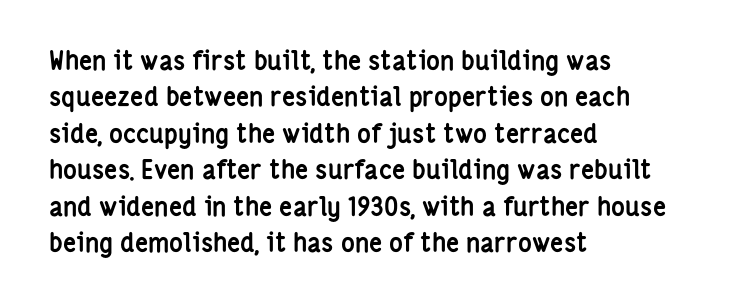
{"italic": "no", "bold": "yes", "underline": "no", "align": "left", "line_spacing": "normal", "line_spacing_ratio": 1.4, "letter_spacing": "normal", "letter_spacing_em": 0.0, "glyph_px": 26}
